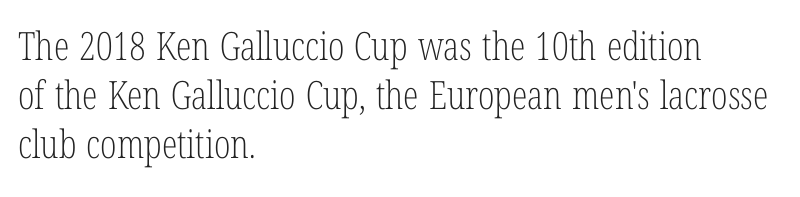
The image shows 39 px light, condensed serif type, upright; set left-aligned, normal line spacing (1.26x), normal letter spacing, not underlined; low stroke contrast and a medium x-height.
